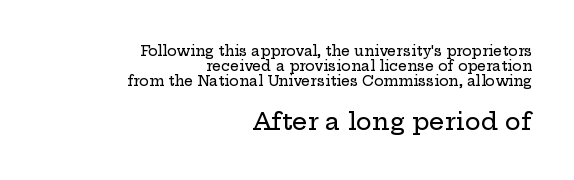
The foot of each line stays bare and open. Every row of glyphs terminates at an identical x-position on the right. The letters sit at their default tracking, neither squeezed nor spread. Designer's note — italics off, roman on.
